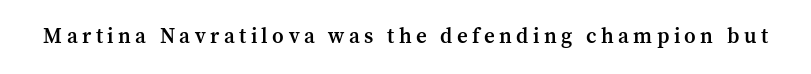
The image shows 21 px text type, upright; set unusually wide letter spacing (+0.21 em), not underlined.
